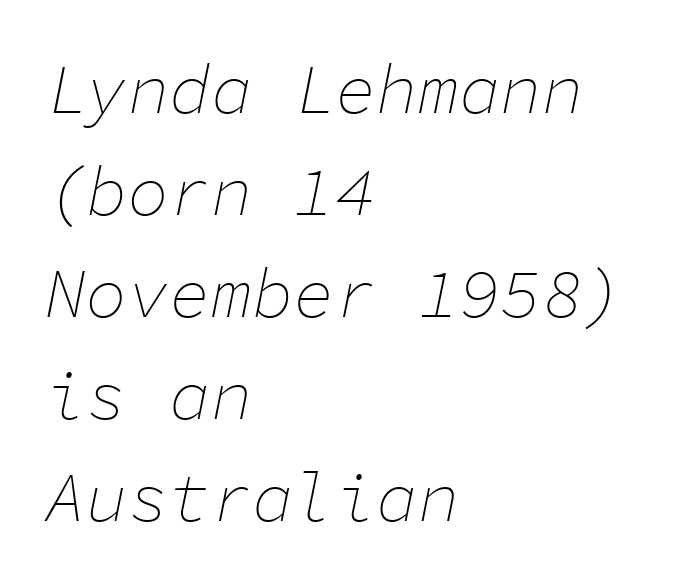
Q: Is the text bold? A: No.
Q: Is the text italic (slanted)? A: Yes, it leans right by about 11 degrees.
Q: Is the text underlined? A: No.
Q: How is the paragraph aligned? A: Left-aligned.
Q: Is the spacing between letters normal or unusually wide? A: Normal.
Q: Is the spacing between lines tight, normal or loose? A: Normal.
Q: Width (condensed, normal, or wide)? A: Normal.
Q: Stroke contrast? A: Low.
Q: x-height? A: Medium.
Q: Monospaced? A: Yes.
